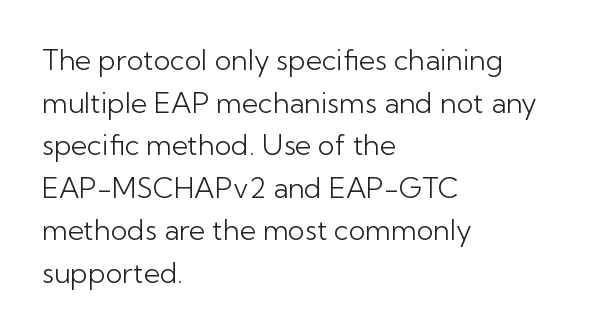
{"serif": "no", "italic": "no", "bold": "no", "weight": "light", "width": "normal", "stroke_contrast": "low", "x_height": "medium", "monospaced": "no", "underline": "no", "align": "left", "line_spacing": "normal", "line_spacing_ratio": 1.52, "letter_spacing": "normal", "letter_spacing_em": 0.0, "glyph_px": 28}
